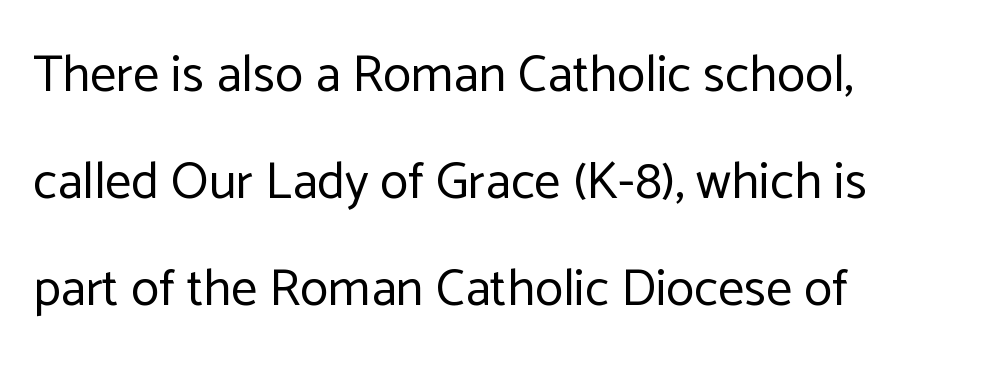
Q: Is the text bold? A: No.
Q: Is the text italic (slanted)? A: No, it is upright.
Q: Is the typeface a serif or a sans-serif typeface? A: Sans-serif.
Q: Is the text underlined? A: No.
Q: How is the paragraph aligned? A: Left-aligned.
Q: Is the spacing between letters normal or unusually wide? A: Normal.
Q: Is the spacing between lines tight, normal or loose? A: Loose.
Q: Width (condensed, normal, or wide)? A: Normal.
Q: Stroke contrast? A: Low.
Q: x-height? A: Medium.
Q: Monospaced? A: No.
